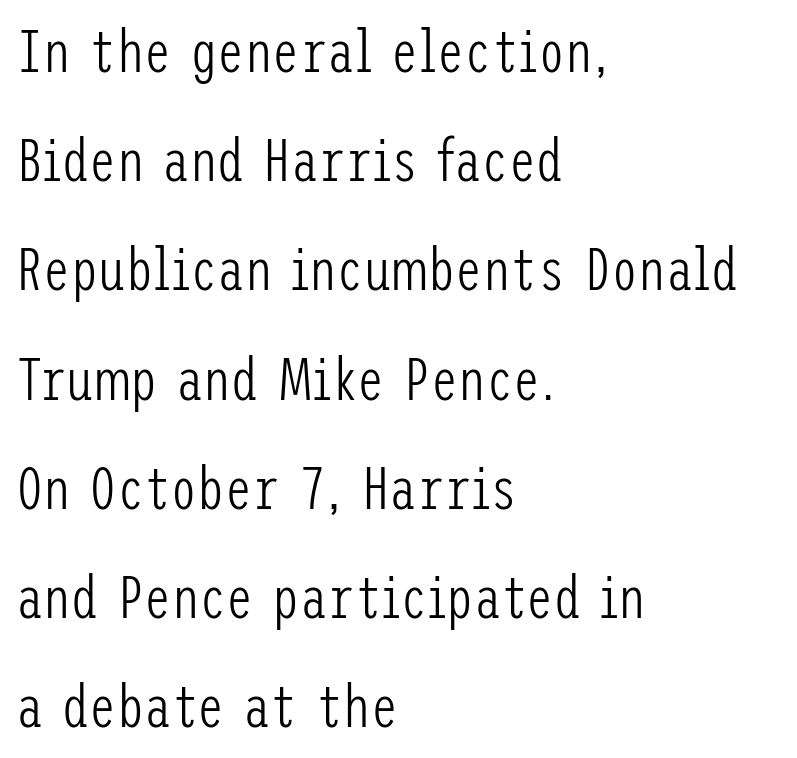
Nope, no serifs anywhere on these letters. Every character sits straight up, as roman type does. Letters rest on an invisible, unmarked baseline. Where is the straight margin? On the left. Summary of weight: not heavy and not bold. Nobody touched the tracking dial on this one.
